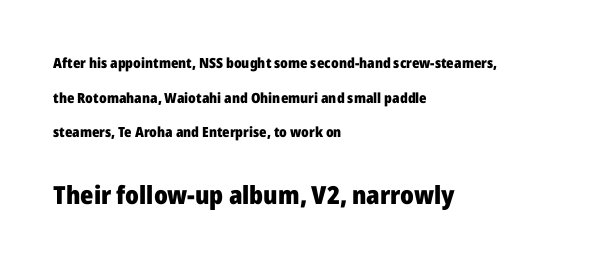
{"italic": "no", "bold": "yes", "underline": "no", "align": "left", "line_spacing": "loose", "line_spacing_ratio": 2.48, "letter_spacing": "normal", "letter_spacing_em": 0.0, "larger_block": "second", "size_ratio": 1.79, "glyph_px": 25}
